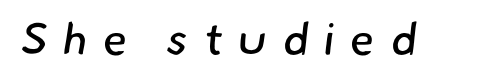
The image shows 45 px regular-weight sans-serif type; set unusually wide letter spacing (+0.34 em), not underlined; low stroke contrast and a small x-height.
